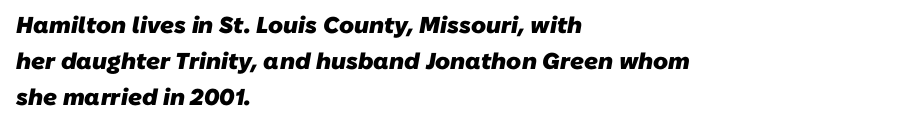
Q: Is the text bold? A: Yes.
Q: Is the text underlined? A: No.
Q: How is the paragraph aligned? A: Left-aligned.
Q: Is the spacing between letters normal or unusually wide? A: Normal.
Q: Is the spacing between lines tight, normal or loose? A: Normal.
